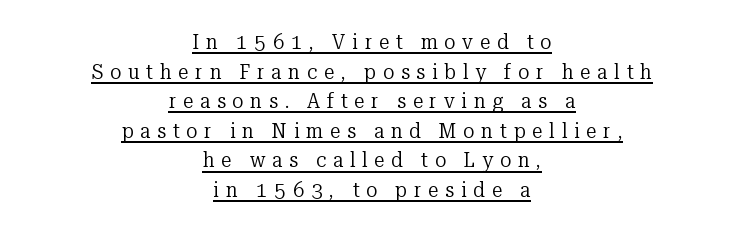
Q: Is the text bold? A: No.
Q: Is the text italic (slanted)? A: No, it is upright.
Q: Is the text underlined? A: Yes.
Q: How is the paragraph aligned? A: Centered.
Q: Is the spacing between letters normal or unusually wide? A: Unusually wide.
Q: Is the spacing between lines tight, normal or loose? A: Normal.
